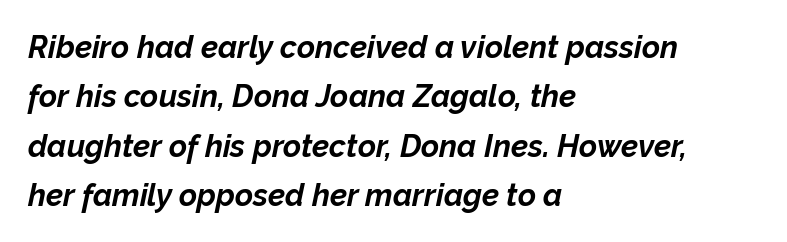
Q: Is the text bold? A: Yes.
Q: Is the text italic (slanted)? A: Yes, it leans right by about 12 degrees.
Q: Is the text underlined? A: No.
Q: How is the paragraph aligned? A: Left-aligned.
Q: Is the spacing between letters normal or unusually wide? A: Normal.
Q: Is the spacing between lines tight, normal or loose? A: Normal.
Q: Width (condensed, normal, or wide)? A: Normal.
Q: Stroke contrast? A: Low.
Q: x-height? A: Medium.
Q: Monospaced? A: No.
